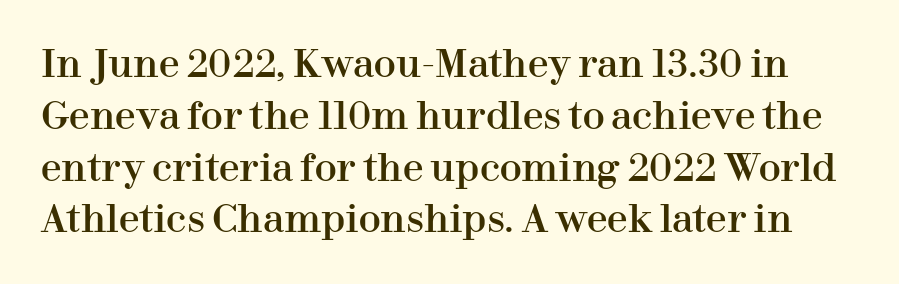
Q: Is the text italic (slanted)? A: No, it is upright.
Q: Is the typeface a serif or a sans-serif typeface? A: Serif.
Q: Is the text underlined? A: No.
Q: Is the spacing between letters normal or unusually wide? A: Normal.
Q: Is the spacing between lines tight, normal or loose? A: Normal.
Q: Width (condensed, normal, or wide)? A: Normal.
Q: Stroke contrast? A: High.
Q: x-height? A: Medium.
Q: Monospaced? A: No.
